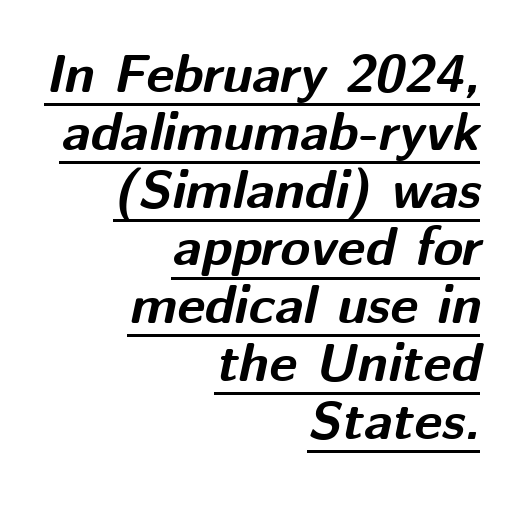
The passage shown is typed in a proportional face where columns would drift. The typesetting leans heavy: a genuine bold. Designer's note — italics engaged. You could call the tracking neutral — neither tight nor loose. The leading is snug, giving the passage a crowded texture. Check the space under the baseline: a stroke is drawn there.
